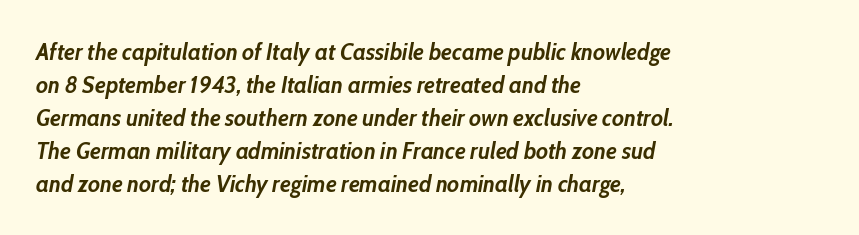
Q: Is the text bold? A: Yes.
Q: Is the text italic (slanted)? A: Yes, it leans right by about 10 degrees.
Q: Is the text underlined? A: No.
Q: How is the paragraph aligned? A: Left-aligned.
Q: Is the spacing between letters normal or unusually wide? A: Normal.
Q: Is the spacing between lines tight, normal or loose? A: Normal.
